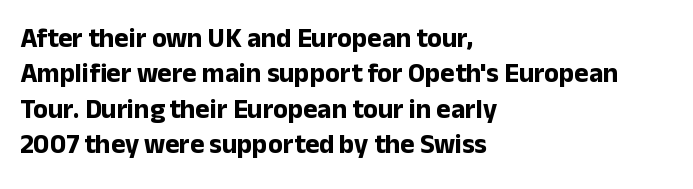
The image shows 27 px bold type, upright; set left-aligned, normal line spacing (1.31x), normal letter spacing, not underlined.
